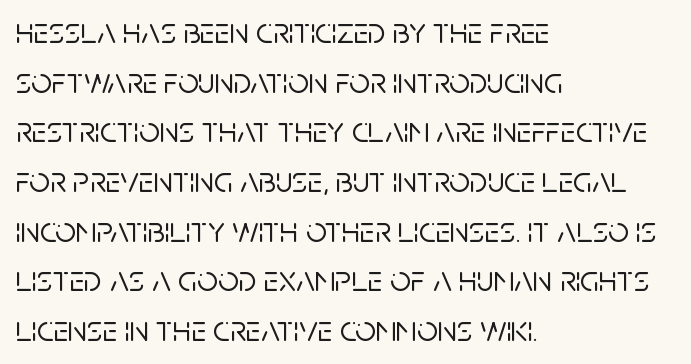
{"serif": "no", "italic": "no", "width": "normal", "stroke_contrast": "low", "x_height": "large", "monospaced": "no", "underline": "no", "align": "left", "line_spacing": "normal", "line_spacing_ratio": 1.38, "letter_spacing": "normal", "letter_spacing_em": 0.0, "glyph_px": 36}
